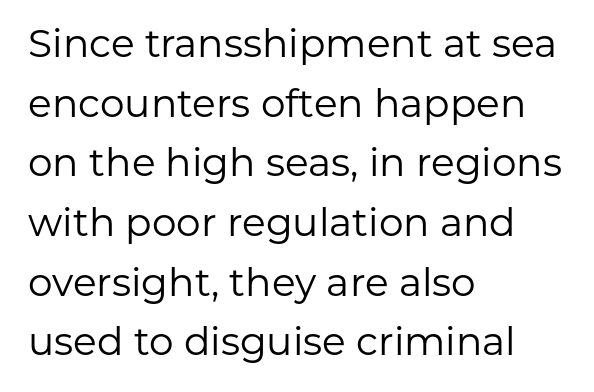
Note: no serifs on the glyphs. The rendering anchors every line to the left-hand side. Does the lettering tilt? It doesn't — this is upright. The horizontal fit of the characters is conventional and even. Letters have the restrained weight of plain body copy at most. The baseline area is clear.
